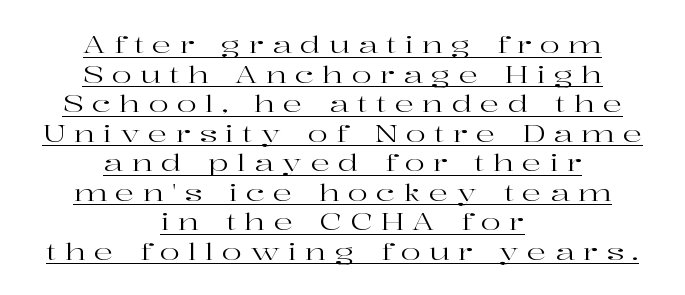
The image shows 24 px text type, upright; set centered, line spacing 1.23x, unusually wide letter spacing (+0.34 em), underlined.
